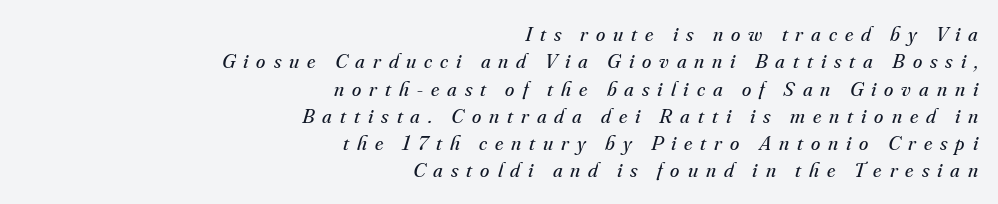
The image shows 21 px text type, italic (leaning right); set right-aligned, normal line spacing (1.3x), unusually wide letter spacing (+0.38 em), not underlined.
